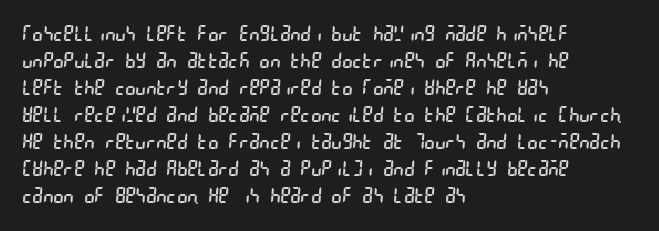
Q: Is the text bold? A: No.
Q: Is the text underlined? A: No.
Q: How is the paragraph aligned? A: Left-aligned.
Q: Is the spacing between letters normal or unusually wide? A: Normal.
